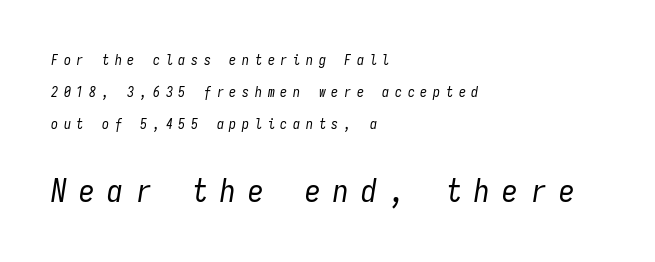
{"italic": "yes", "lean": "right", "slant_degrees": 9, "bold": "no", "weight": "regular", "width": "condensed", "stroke_contrast": "low", "x_height": "medium", "monospaced": "yes", "underline": "no", "align": "left", "line_spacing": "loose", "line_spacing_ratio": 2.29, "letter_spacing": "wide", "letter_spacing_em": 0.41, "larger_block": "second", "size_ratio": 2.21, "glyph_px": 31}
